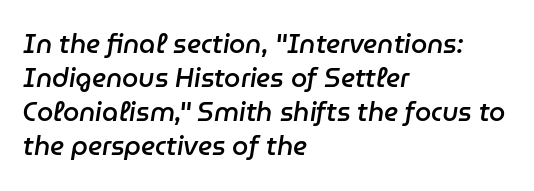
The image shows 26 px text type, italic (leaning right); set left-aligned, normal line spacing (1.31x), normal letter spacing, not underlined.
